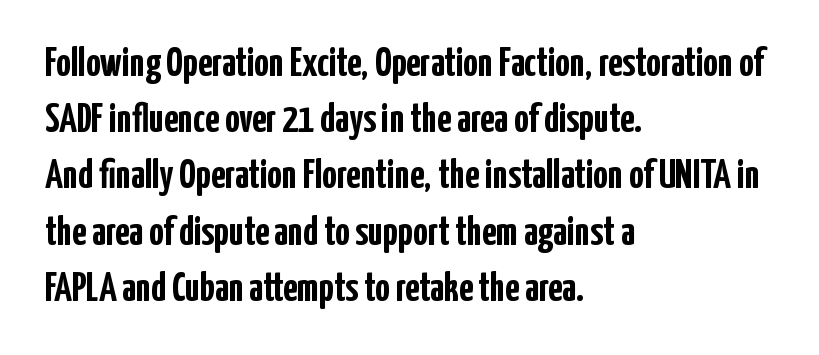
The image shows 41 px semibold, condensed sans-serif type, upright; set left-aligned, normal line spacing (1.37x), normal letter spacing, not underlined; low stroke contrast and a medium x-height.
